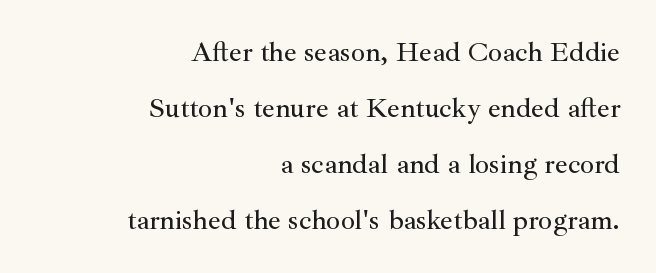
The image shows 28 px serif type, upright; set right-aligned, loose line spacing (2.0x), normal letter spacing, not underlined; medium stroke contrast and a small x-height.
